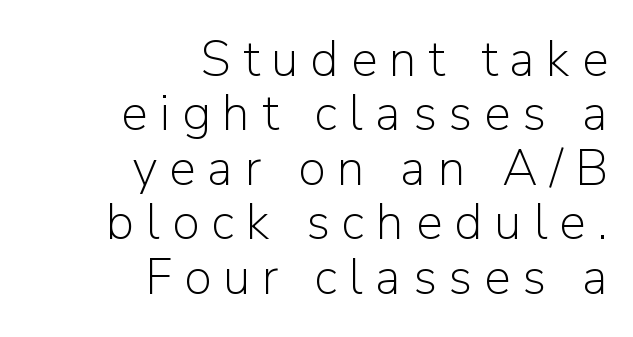
In terms of posture, this sample is upright. The letterforms sit at book weight or below. Notice how the passage keeps a crisp vertical edge on the right only. Substantial extra tracking has been applied to these lines. Unlike a traditional serif, this face leaves its strokes unadorned.
